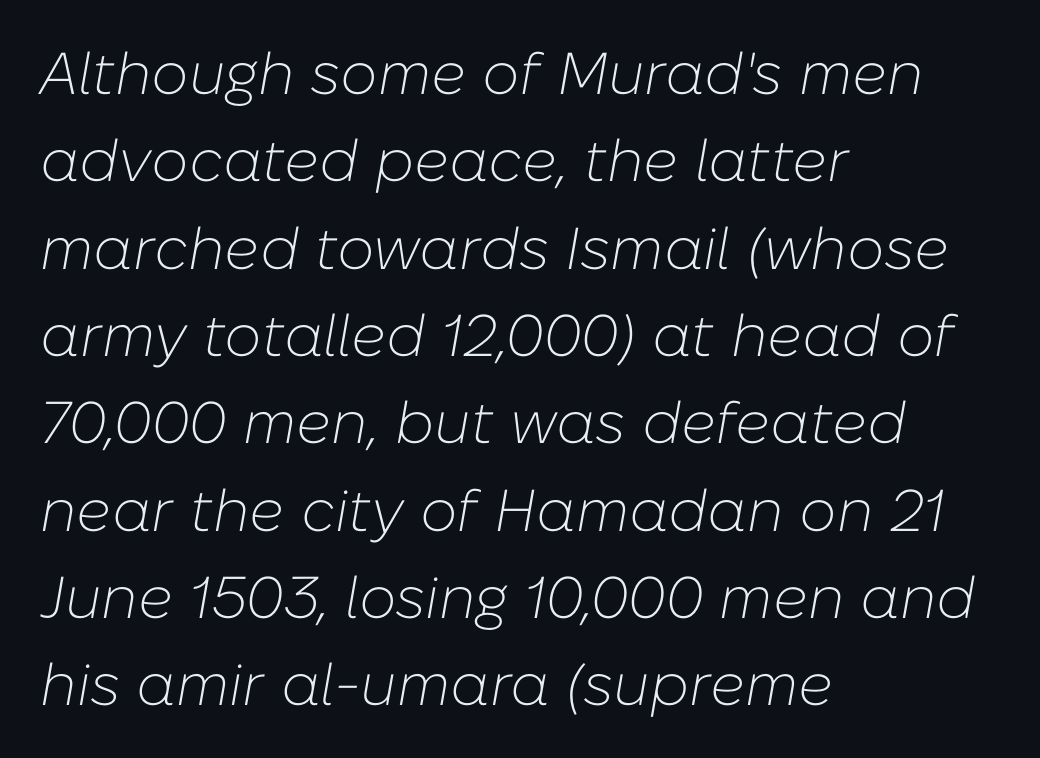
Q: Is the text bold? A: No.
Q: Is the text italic (slanted)? A: Yes, it leans right by about 10 degrees.
Q: Is the text underlined? A: No.
Q: How is the paragraph aligned? A: Left-aligned.
Q: Is the spacing between letters normal or unusually wide? A: Normal.
Q: Is the spacing between lines tight, normal or loose? A: Normal.
Q: Width (condensed, normal, or wide)? A: Normal.
Q: Stroke contrast? A: Low.
Q: x-height? A: Medium.
Q: Monospaced? A: No.
